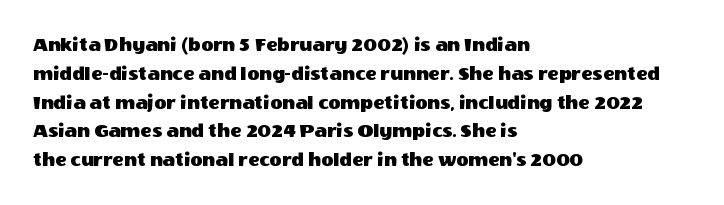
The image shows 21 px text type, upright; set left-aligned, normal line spacing (1.37x), normal letter spacing, not underlined.
